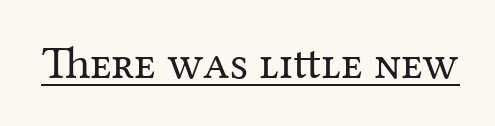
Type style note: has serifs. The weight tops out at a normal text grade. The specimen reads as upright at a glance. Emphasis is given by a line drawn under the lettering.
